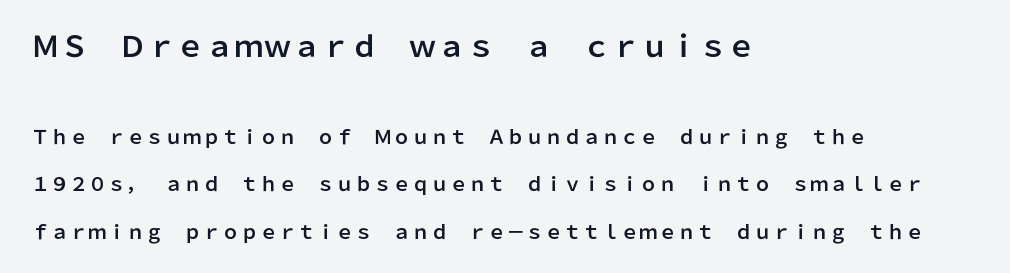
Check where the strokes stop: nothing finishes them off — pure sans. The emphasis by scale lands on block number one, above. This sample is left-justified, so line endings fall wherever the words run out. The area under the type is left untouched. The face used here is proportionally spaced, like ordinary book or web type. Honestly, the letter spacing is just normal — you wouldn't notice it.
